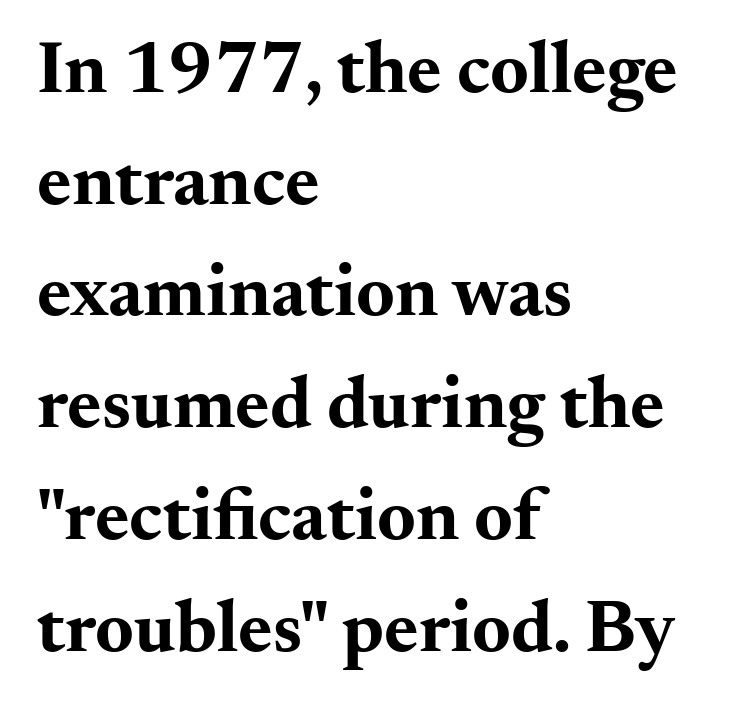
The characters display serif detailing at their extremities. The letters advance in unequal steps, a hallmark of proportional type. The space beneath each line is pristine and unruled. The paragraph shown leans on its left margin. These lines sit exactly where default settings would place them. The font's upright variant was chosen for this text.
